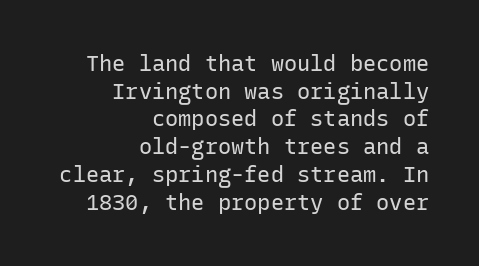
{"italic": "no", "bold": "no", "underline": "no", "align": "right", "line_spacing": "normal", "line_spacing_ratio": 1.26, "letter_spacing": "normal", "letter_spacing_em": 0.0, "glyph_px": 22}
